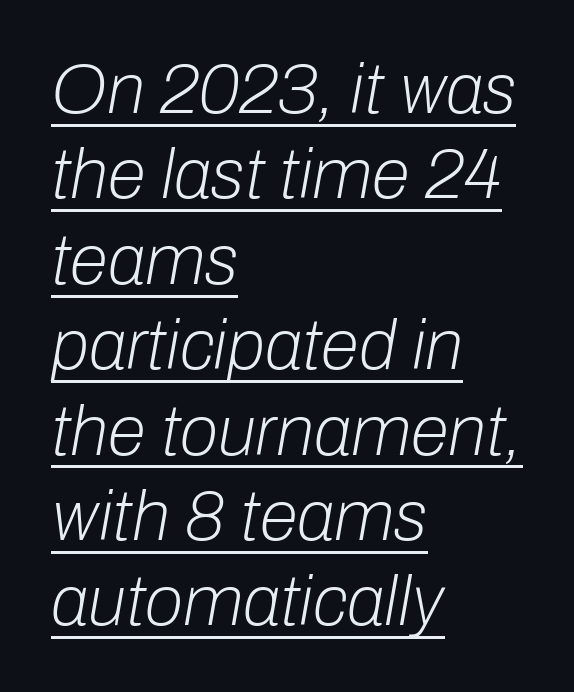
The image shows 70 px light type, italic (leaning right); set left-aligned, line spacing 1.22x, normal letter spacing, underlined; low stroke contrast and a medium x-height.
